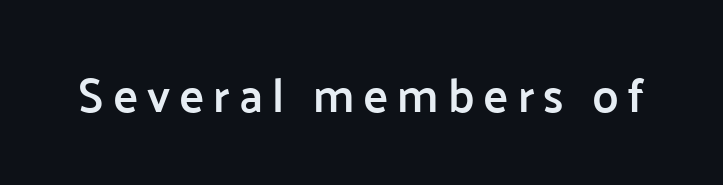
{"serif": "no", "italic": "no", "bold": "semi", "weight": "semibold", "width": "normal", "stroke_contrast": "low", "x_height": "medium", "monospaced": "no", "underline": "no", "glyph_px": 47}
